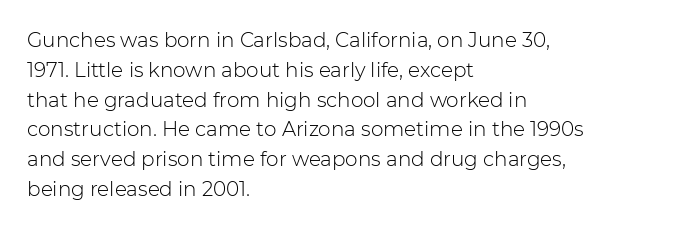
{"italic": "no", "bold": "no", "underline": "no", "align": "left", "line_spacing": "normal", "line_spacing_ratio": 1.49, "letter_spacing": "normal", "letter_spacing_em": 0.0, "glyph_px": 20}
